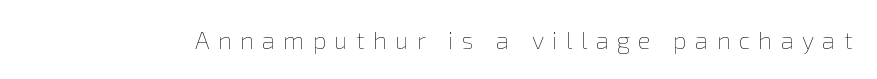
The lettering holds an erect, upright posture throughout. The tracking jumps out immediately: characters are airy and widely separated. Counters stay open thanks to moderate or lighter strokes. Decoration check: the copy has no underline.
